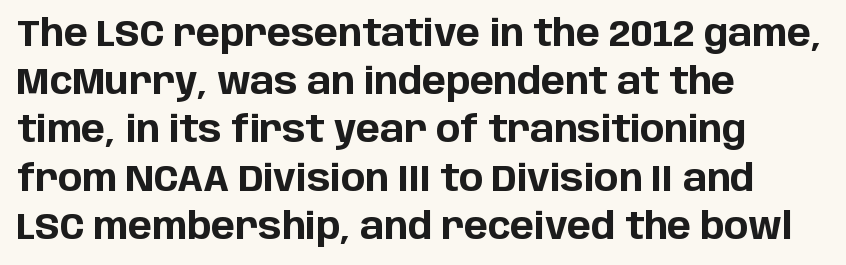
The axis of the letterforms is exactly vertical. Emphasis by weight is at full strength: bold. The ragged edge is on the right, which tells us the setting is flush left. Does extra space separate the letters? No, they use regular spacing. The words here are not underlined.
